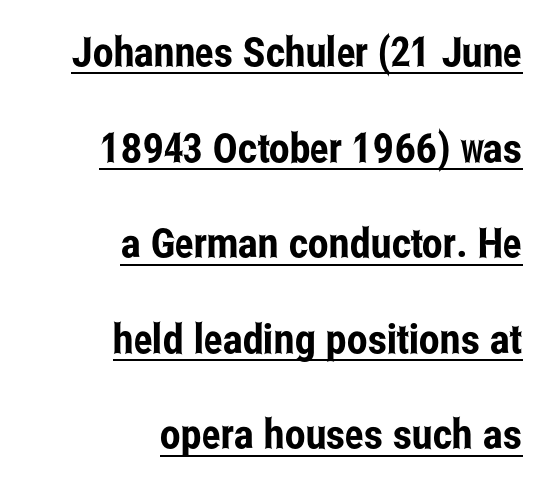
The image shows 41 px condensed sans-serif type, upright; set right-aligned, loose line spacing (2.33x), normal letter spacing, underlined; low stroke contrast and a medium x-height.
